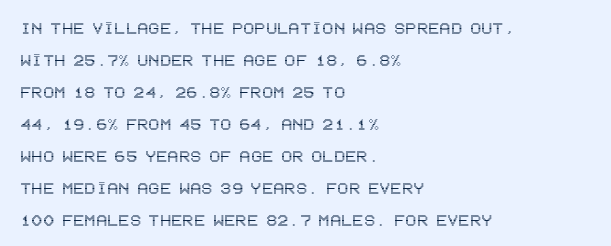
{"italic": "no", "underline": "no", "align": "left", "line_spacing": "normal", "line_spacing_ratio": 1.52, "letter_spacing": "normal", "letter_spacing_em": 0.0, "glyph_px": 21}
